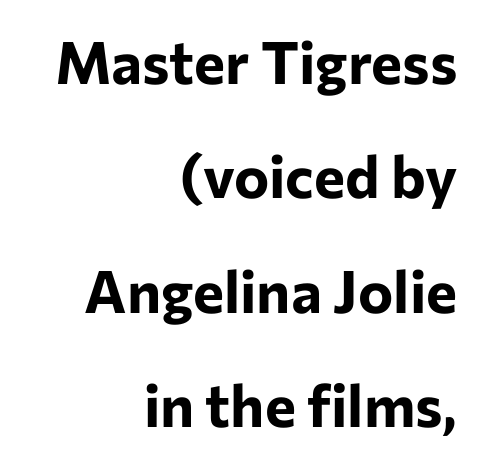
{"serif": "no", "italic": "no", "bold": "yes", "weight": "bold", "width": "normal", "stroke_contrast": "low", "x_height": "medium", "monospaced": "no", "underline": "no", "align": "right", "line_spacing": "loose", "line_spacing_ratio": 1.94, "letter_spacing": "normal", "letter_spacing_em": 0.0, "glyph_px": 59}
